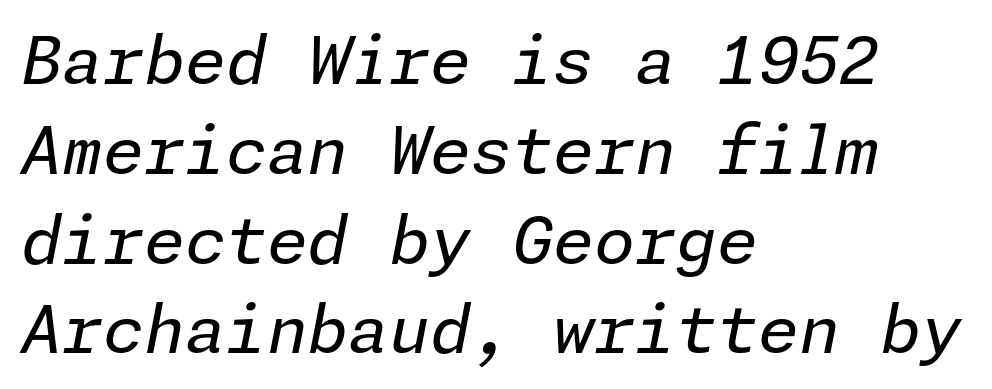
The image shows 66 px regular-weight type, italic (leaning right); set left-aligned, normal line spacing (1.36x), normal letter spacing, not underlined; low stroke contrast and a medium x-height.
